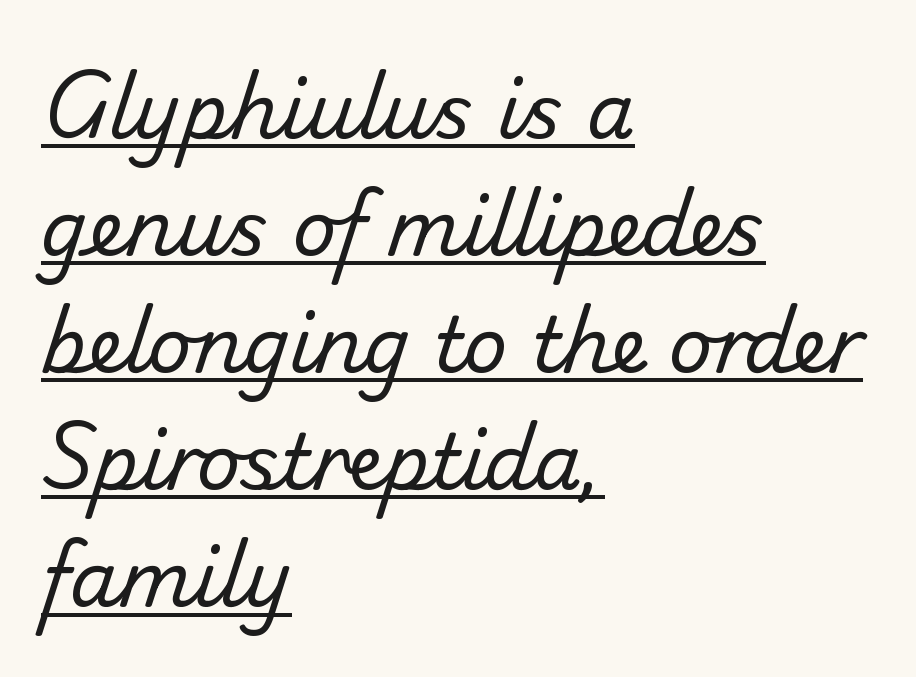
You could not count columns in this text — the font is proportionally spaced. The typesetting does not lean heavy: it is not bold. Which margin do the lines hug? The left one — the right edge is uneven. The type is set solid horizontally, with unmodified tracking.
